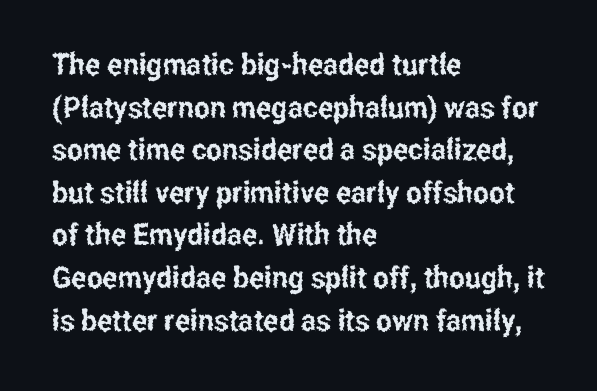
Regarding serifs, this sample does without them. Layout note: lines flush left. Descenders hang freely into open space. The face used here is proportionally spaced, like ordinary book or web type. Does the leading feel generous? No, just average.
